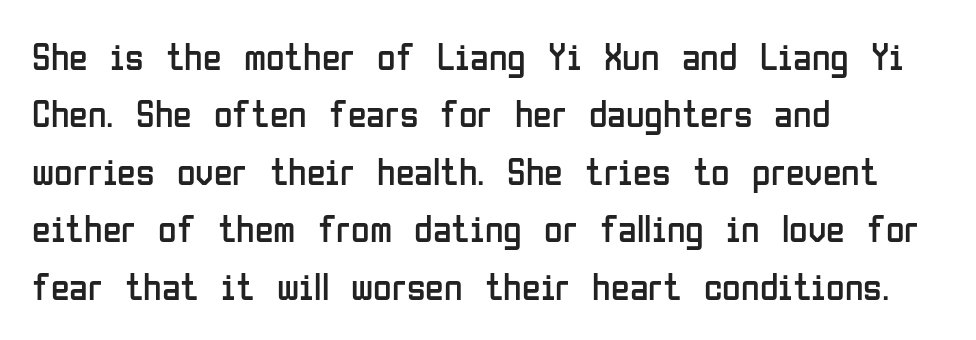
{"serif": "no", "italic": "no", "bold": "no", "weight": "regular", "width": "condensed", "stroke_contrast": "low", "x_height": "medium", "monospaced": "no", "underline": "no", "align": "left", "line_spacing": "normal", "line_spacing_ratio": 1.51, "letter_spacing": "normal", "letter_spacing_em": 0.0, "glyph_px": 38}
